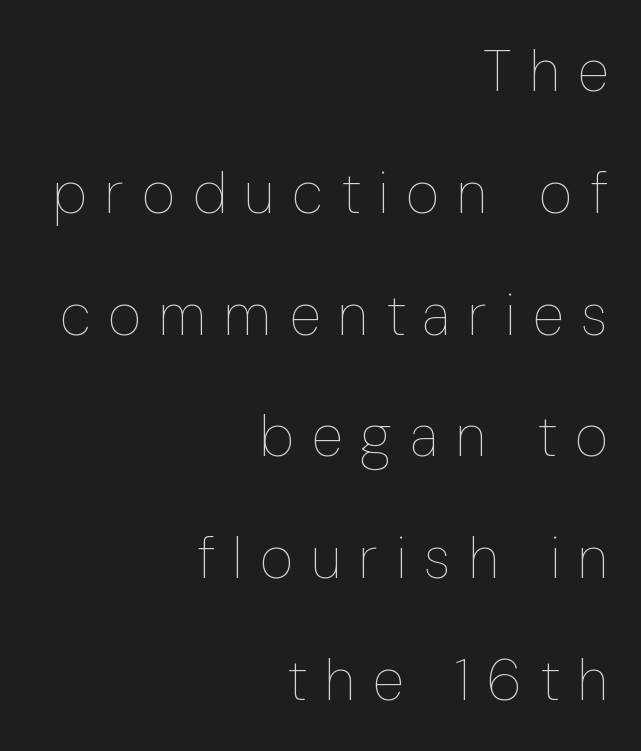
You could not count columns in this text — the font is proportionally spaced. Notice the wide empty band between every row — that's loose leading. A typesetter would mark this as roman, not italic. Honestly, the letter spacing is so wide it's the main thing you notice. This is not heavy type; no bold has been used.
